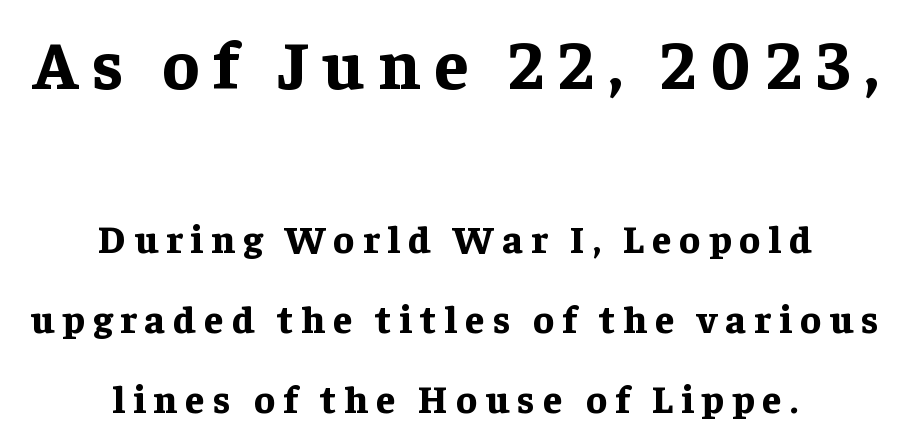
The typeface chosen for these lines features serifs. Tall strokes in this sample are plumb rather than angled. Check the space under the baseline: it is left empty. In this sample the first text group is rendered at the bigger scale.
